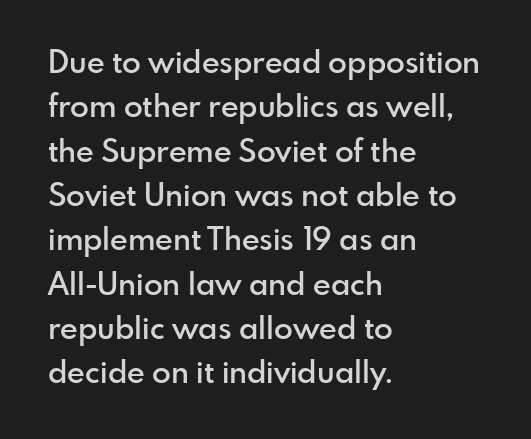
The image shows 31 px semibold sans-serif type, upright; set left-aligned, normal line spacing (1.43x), normal letter spacing, not underlined; a small x-height.
